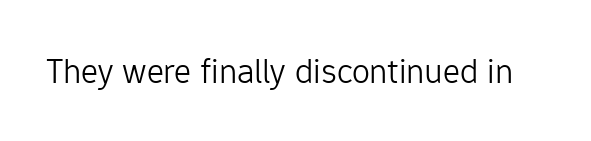
{"serif": "no", "italic": "no", "bold": "no", "weight": "light", "width": "normal", "stroke_contrast": "low", "x_height": "medium", "monospaced": "no", "underline": "no", "letter_spacing": "normal", "letter_spacing_em": 0.0, "glyph_px": 36}
